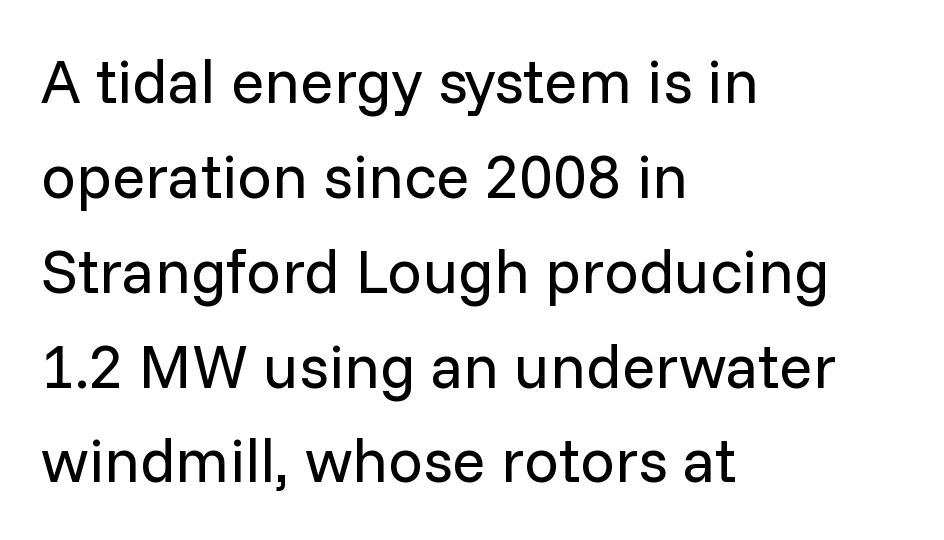
{"serif": "no", "italic": "no", "bold": "no", "weight": "regular", "width": "normal", "stroke_contrast": "low", "x_height": "medium", "monospaced": "no", "underline": "no", "align": "left", "line_spacing": "normal", "line_spacing_ratio": 1.53, "letter_spacing": "normal", "letter_spacing_em": 0.0, "glyph_px": 62}
